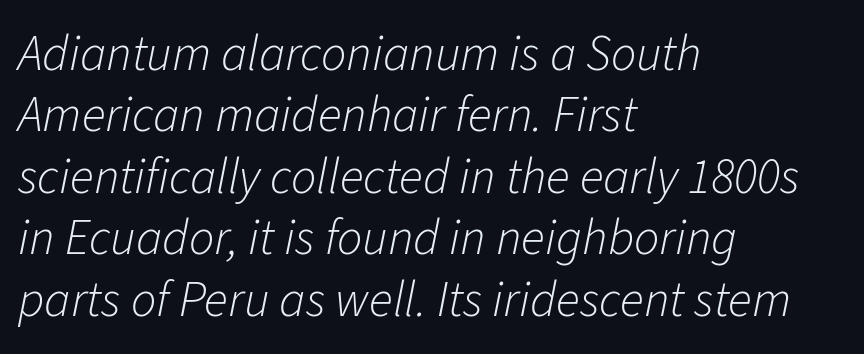
{"italic": "yes", "lean": "right", "slant_degrees": 11, "bold": "no", "weight": "light", "width": "normal", "stroke_contrast": "low", "x_height": "medium", "monospaced": "no", "underline": "no", "align": "left", "line_spacing_ratio": 1.23, "letter_spacing": "normal", "letter_spacing_em": 0.0, "glyph_px": 50}
